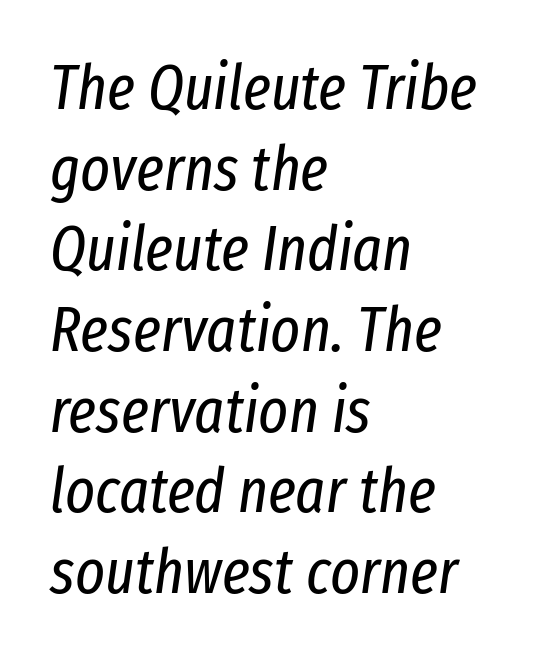
{"italic": "yes", "lean": "right", "slant_degrees": 8, "bold": "no", "weight": "regular", "width": "condensed", "stroke_contrast": "low", "x_height": "medium", "monospaced": "no", "underline": "no", "align": "left", "line_spacing": "normal", "line_spacing_ratio": 1.28, "letter_spacing": "normal", "letter_spacing_em": 0.0, "glyph_px": 63}
